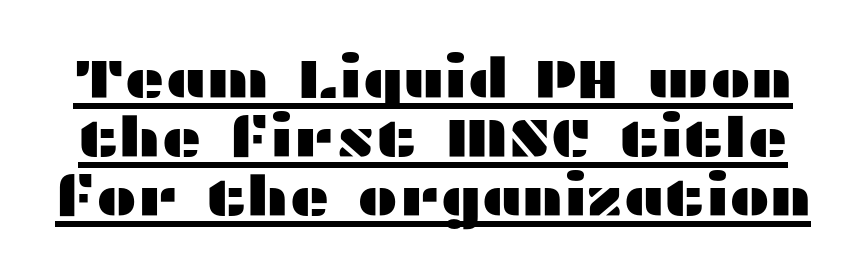
{"serif": "no", "italic": "no", "width": "wide", "stroke_contrast": "medium", "x_height": "medium", "monospaced": "no", "underline": "yes", "line_spacing": "tight", "line_spacing_ratio": 1.07, "letter_spacing": "normal", "letter_spacing_em": 0.0, "glyph_px": 55}
